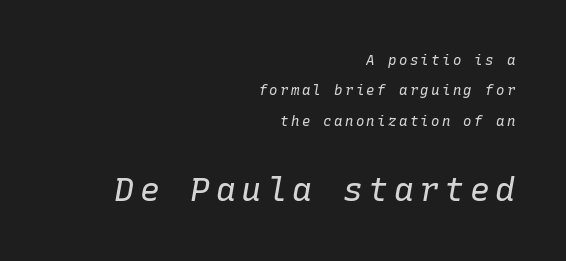
Leading: increased. Slant detected: the letters are inclined. Between these two stacked blocks, the lower one wins on size. The text block is weighted toward the right margin, trailing off unevenly leftward.
